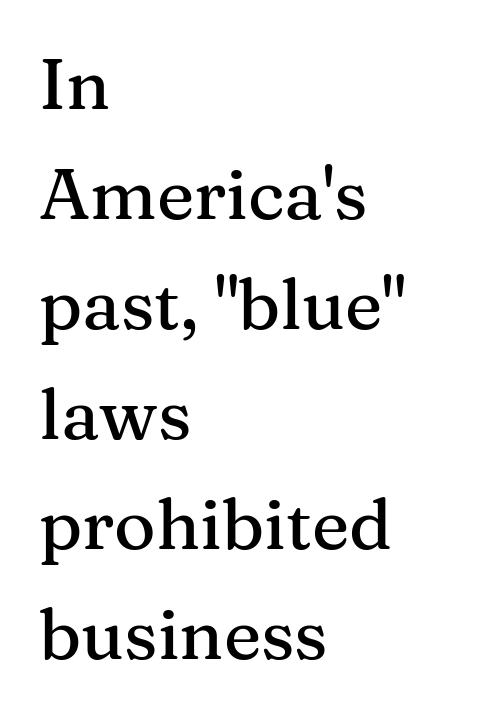
Q: Is the text italic (slanted)? A: No, it is upright.
Q: Is the typeface a serif or a sans-serif typeface? A: Serif.
Q: Is the text underlined? A: No.
Q: How is the paragraph aligned? A: Left-aligned.
Q: Is the spacing between letters normal or unusually wide? A: Normal.
Q: Is the spacing between lines tight, normal or loose? A: Normal.
Q: Width (condensed, normal, or wide)? A: Normal.
Q: Stroke contrast? A: Medium.
Q: x-height? A: Medium.
Q: Monospaced? A: No.
